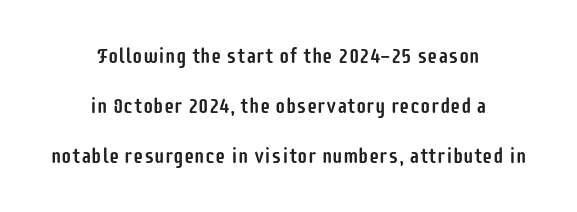
Glance below the letters and you will spot only blank space. You can tell it's not italic because the verticals are truly vertical. A typesetter would call this leading open, well beyond the default. The passage is arranged like a title page — every line centered. This sample uses plain, unmodified letter spacing.
